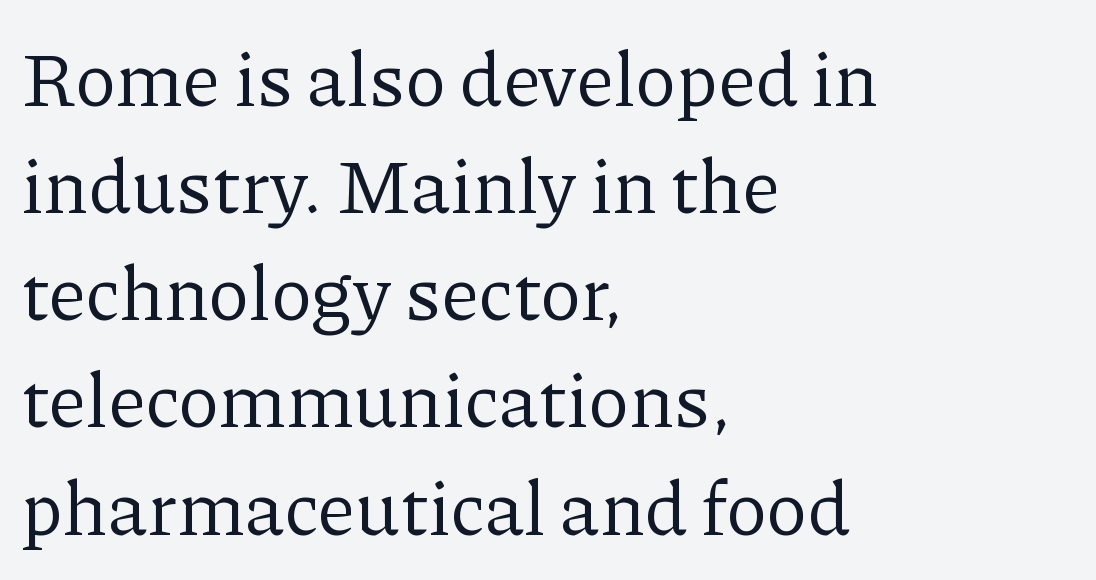
Is this a fixed-width face? No — the glyphs have proportional, varying widths. Leading: standard. No chunkiness to these letters — they're not bold. Between one letter and the next there's only the usual sliver of space. The paragraph shown leans on its left margin.
